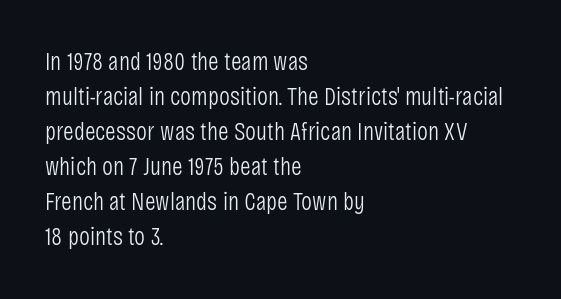
How are the letters spaced? Ordinarily, with no added tracking. Has an underline been added? It has not. Honestly, the row spacing looks completely unremarkable. The font is comparable to plain body text, perhaps lighter. Visually the block forms a straight wall on the left and a jagged coastline on the right.
